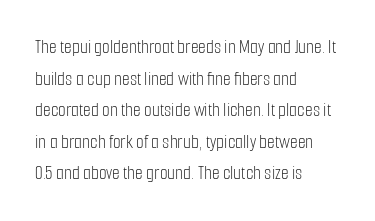
Teacher's note: observe the even left margin — that is flush-left alignment. The passage shown is not underscored anywhere. The rendering uses a moderate line-height, typical for paragraphs. Ascenders rise straight up at ninety degrees. Nobody touched the tracking dial on this one.
